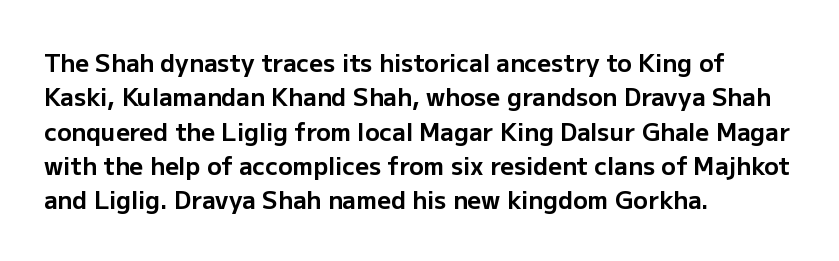
{"italic": "no", "bold": "yes", "underline": "no", "align": "left", "line_spacing": "normal", "line_spacing_ratio": 1.43, "letter_spacing": "normal", "letter_spacing_em": 0.0, "glyph_px": 24}
